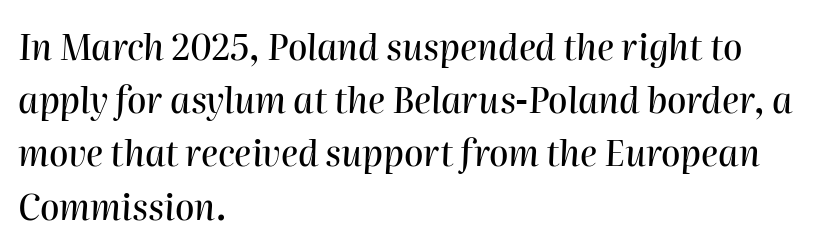
The image shows 35 px text type, italic (leaning right); set left-aligned, normal line spacing (1.52x), normal letter spacing, not underlined; high stroke contrast and a medium x-height.
